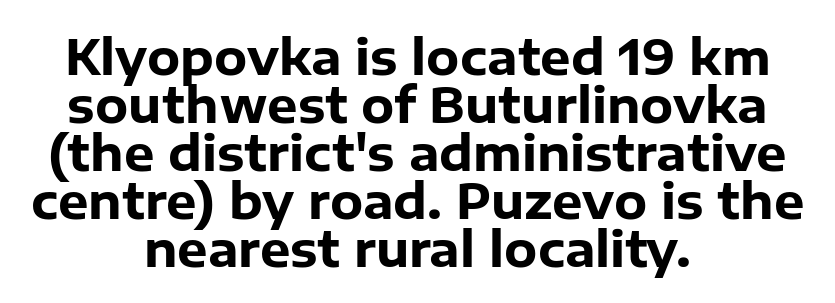
The image shows 48 px heavy sans-serif type, upright; set centered, tight line spacing (1.0x), normal letter spacing, not underlined; low stroke contrast and a medium x-height.
